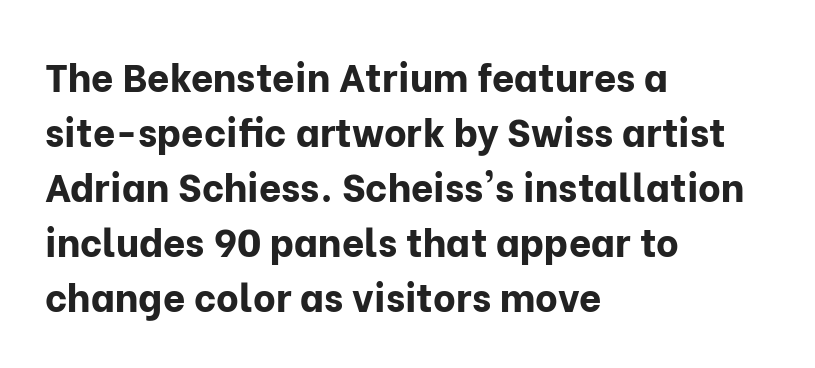
The image shows 39 px bold sans-serif type, upright; set left-aligned, normal line spacing (1.41x), normal letter spacing, not underlined; low stroke contrast and a medium x-height.
